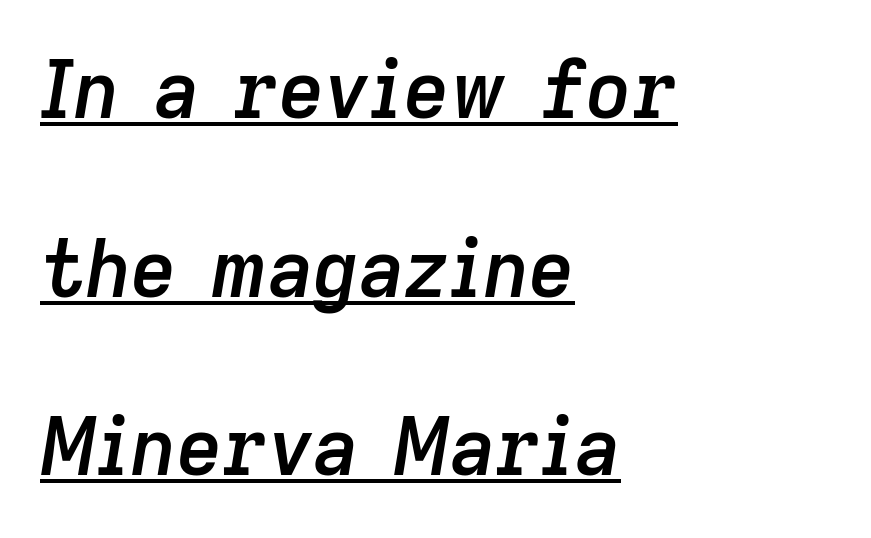
The typesetting leans somewhat heavy: a semibold. In terms of leading, this rendering errs on the spacious side. The rendering uses natural spacing where letterforms have individual widths. Beneath each row of characters lies a ruled line. A classic flush-left, rag-right setting is used for this passage. Notice how the stems are inclined rather than vertical — that's the hallmark of italics.
